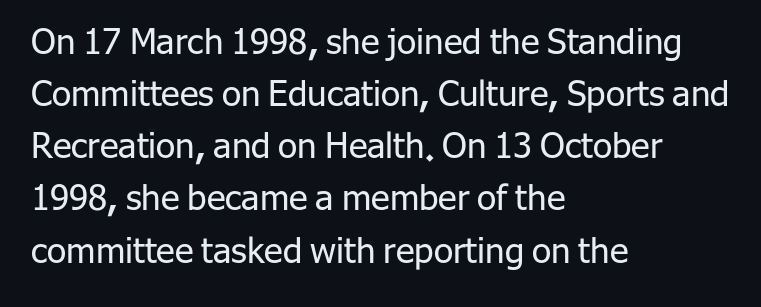
The image shows 35 px regular-weight sans-serif type, upright; set left-aligned, normal line spacing (1.49x), normal letter spacing, not underlined; low stroke contrast and a medium x-height.
